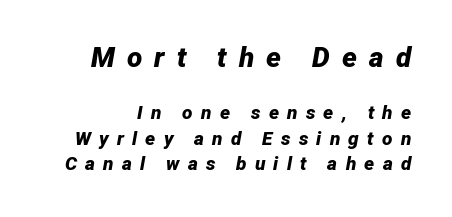
{"italic": "yes", "lean": "right", "slant_degrees": 12, "bold": "yes", "weight": "bold", "width": "normal", "stroke_contrast": "low", "x_height": "medium", "monospaced": "no", "underline": "no", "line_spacing": "normal", "line_spacing_ratio": 1.35, "letter_spacing": "wide", "letter_spacing_em": 0.43, "larger_block": "first", "size_ratio": 1.47, "glyph_px": 28}
